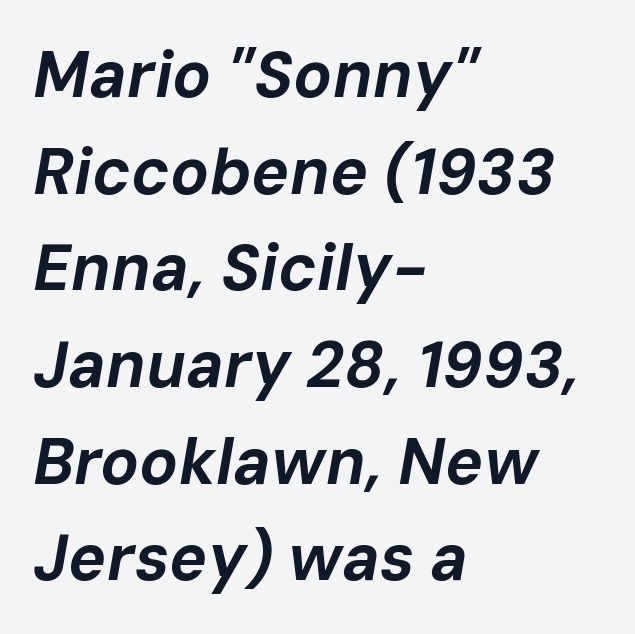
{"italic": "yes", "lean": "right", "slant_degrees": 10, "bold": "yes", "weight": "bold", "width": "normal", "stroke_contrast": "low", "x_height": "medium", "monospaced": "no", "underline": "no", "align": "left", "line_spacing": "normal", "line_spacing_ratio": 1.51, "letter_spacing": "normal", "letter_spacing_em": 0.0, "glyph_px": 64}
